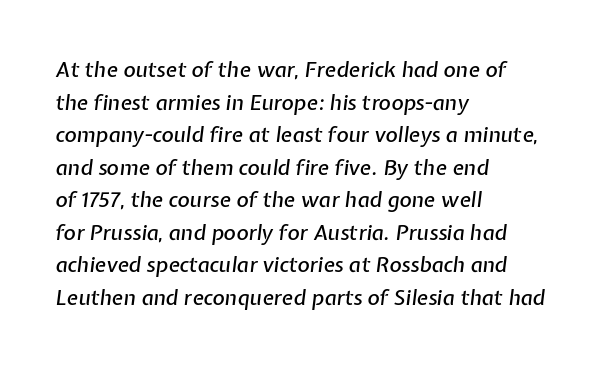
Q: Is the text italic (slanted)? A: Yes, it leans right by about 7 degrees.
Q: Is the text underlined? A: No.
Q: How is the paragraph aligned? A: Left-aligned.
Q: Is the spacing between letters normal or unusually wide? A: Normal.
Q: Is the spacing between lines tight, normal or loose? A: Normal.
